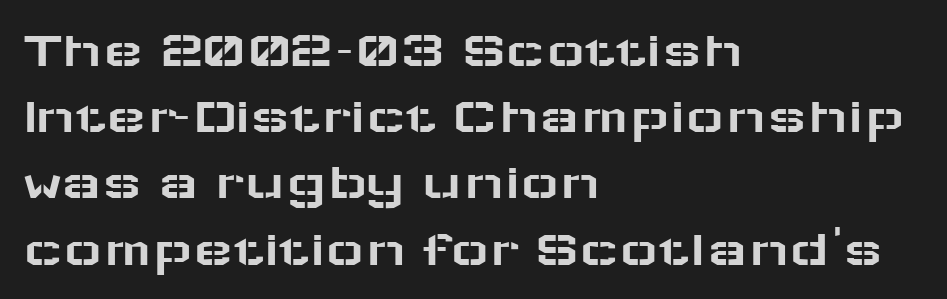
The image shows 53 px wide sans-serif type, upright; set left-aligned, normal line spacing (1.25x), normal letter spacing, not underlined; low stroke contrast and a medium x-height.
